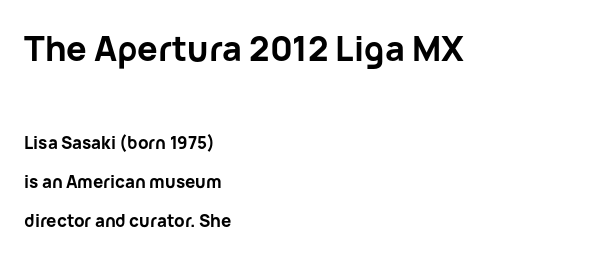
Q: Is the text bold? A: Yes.
Q: Is the text italic (slanted)? A: No, it is upright.
Q: Is the typeface a serif or a sans-serif typeface? A: Sans-serif.
Q: Is the text underlined? A: No.
Q: How is the paragraph aligned? A: Left-aligned.
Q: Is the spacing between letters normal or unusually wide? A: Normal.
Q: Is the spacing between lines tight, normal or loose? A: Loose.
Q: Which block of text is set in a larger size, the first (top) or the second (bottom)? A: The first (top) one.
Q: Width (condensed, normal, or wide)? A: Normal.
Q: Stroke contrast? A: Low.
Q: x-height? A: Medium.
Q: Monospaced? A: No.
